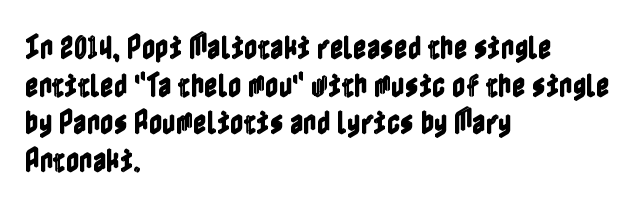
{"italic": "no", "underline": "no", "align": "left", "line_spacing": "normal", "line_spacing_ratio": 1.45, "letter_spacing": "normal", "letter_spacing_em": 0.0, "glyph_px": 26}
